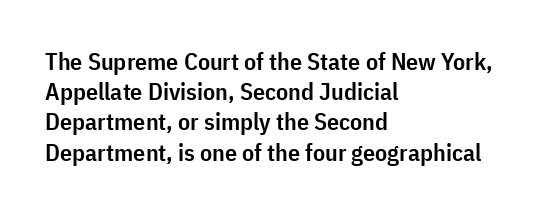
Q: Is the text bold? A: Semi-bold.
Q: Is the text italic (slanted)? A: No, it is upright.
Q: Is the text underlined? A: No.
Q: How is the paragraph aligned? A: Left-aligned.
Q: Is the spacing between letters normal or unusually wide? A: Normal.
Q: Is the spacing between lines tight, normal or loose? A: Normal.
